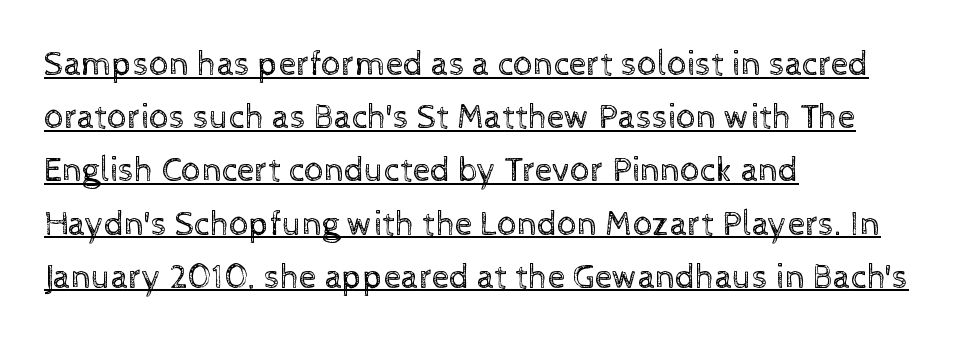
A student would call this left alignment; a typographer would say flush left, rag right. Varying glyph widths throughout — classic text-font behaviour. You can see a thin bar hugging the bottom of the glyphs. Notice how descenders clear the ascenders below comfortably — that's standard leading. Posture: upright roman.
